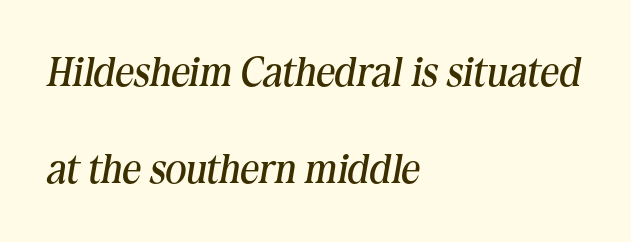
{"serif": "yes", "italic": "yes", "lean": "right", "slant_degrees": 10, "bold": "no", "weight": "regular", "width": "normal", "stroke_contrast": "medium", "x_height": "medium", "monospaced": "no", "underline": "no", "align": "left", "line_spacing": "loose", "line_spacing_ratio": 2.37, "letter_spacing": "normal", "letter_spacing_em": 0.0, "glyph_px": 41}
